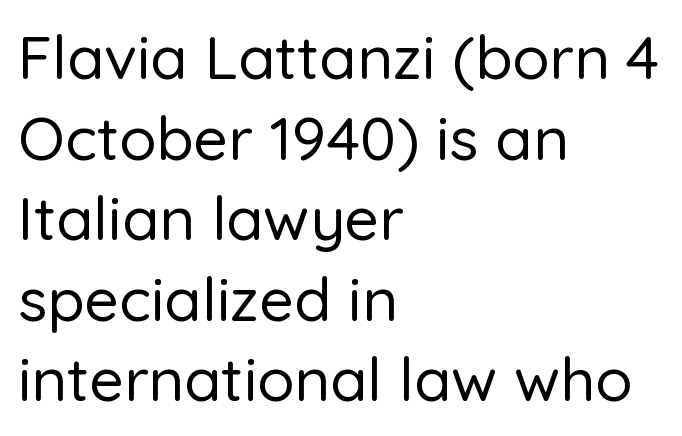
Q: Is the text italic (slanted)? A: No, it is upright.
Q: Is the typeface a serif or a sans-serif typeface? A: Sans-serif.
Q: Is the text underlined? A: No.
Q: How is the paragraph aligned? A: Left-aligned.
Q: Is the spacing between letters normal or unusually wide? A: Normal.
Q: Is the spacing between lines tight, normal or loose? A: Normal.
Q: Width (condensed, normal, or wide)? A: Normal.
Q: Stroke contrast? A: Low.
Q: x-height? A: Medium.
Q: Monospaced? A: No.
